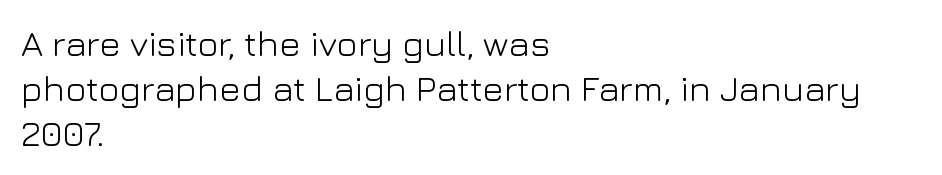
Is the letter spacing exaggerated? No — it looks like the ordinary default. All the whitespace from short lines collects on the right. Upright lettering throughout. The zone under the glyphs is completely vacant.
